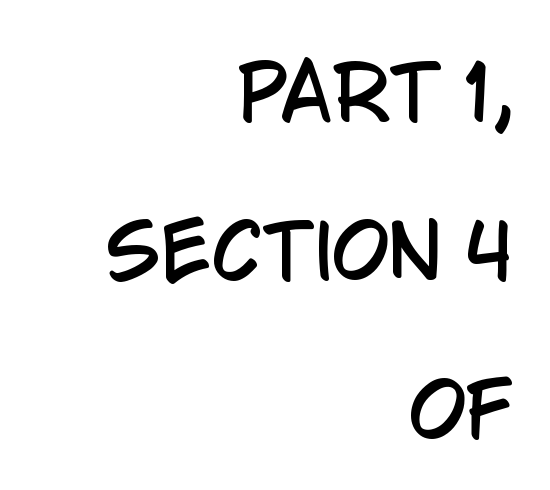
Q: Is the text italic (slanted)? A: No, it is upright.
Q: Is the typeface a serif or a sans-serif typeface? A: Sans-serif.
Q: Is the text underlined? A: No.
Q: How is the paragraph aligned? A: Right-aligned.
Q: Is the spacing between letters normal or unusually wide? A: Normal.
Q: Is the spacing between lines tight, normal or loose? A: Loose.
Q: Width (condensed, normal, or wide)? A: Condensed.
Q: Stroke contrast? A: Low.
Q: x-height? A: Large.
Q: Monospaced? A: No.
